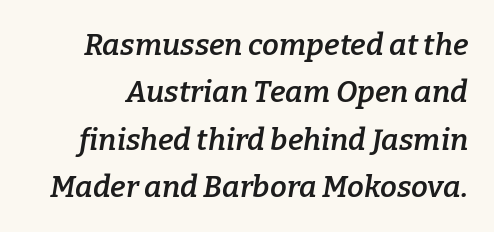
Summary of vertical rhythm: regular, with standard interline spacing. The characters display serif detailing at their extremities. Does the lettering tilt? It does — this is italic. Beneath every word, the page is bare.
